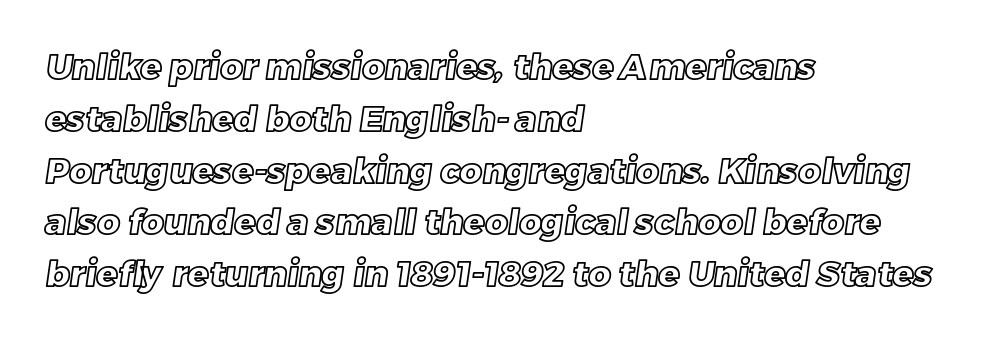
The image shows 35 px text type; set left-aligned, normal line spacing (1.48x), normal letter spacing, not underlined; a large x-height.
